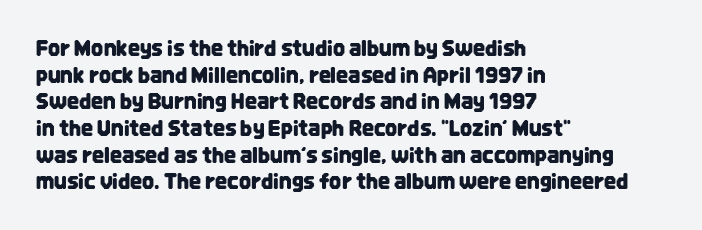
Successive baselines arrive at the customary interval. The space directly below the letters is spotless. The face used here is rendered with its standard letterfit. The rendering anchors every line to the left-hand side.
